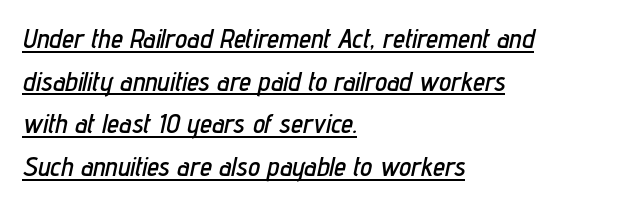
Q: Is the text italic (slanted)? A: Yes, it leans right by about 12 degrees.
Q: Is the text underlined? A: Yes.
Q: How is the paragraph aligned? A: Left-aligned.
Q: Is the spacing between letters normal or unusually wide? A: Normal.
Q: Is the spacing between lines tight, normal or loose? A: Normal.
